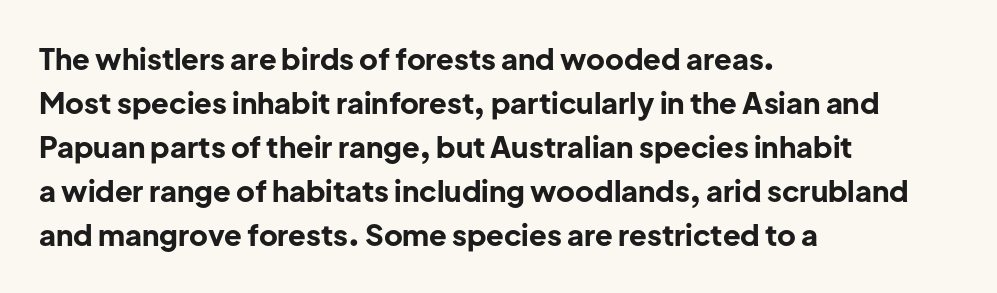
Reading down the column, the eye jumps a familiar distance to each next line. Each letter keeps its own natural width here, so spacing adapts to shape. Leftover space on each line is placed entirely after the last word. You could call the tracking neutral — neither tight nor loose. Check where the strokes stop: nothing finishes them off — pure sans.
